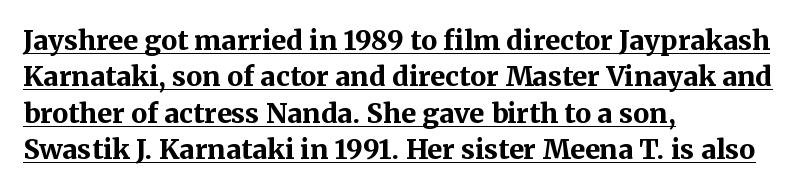
Q: Is the text bold? A: Yes.
Q: Is the text italic (slanted)? A: No, it is upright.
Q: Is the text underlined? A: Yes.
Q: How is the paragraph aligned? A: Left-aligned.
Q: Is the spacing between letters normal or unusually wide? A: Normal.
Q: Is the spacing between lines tight, normal or loose? A: Normal.
